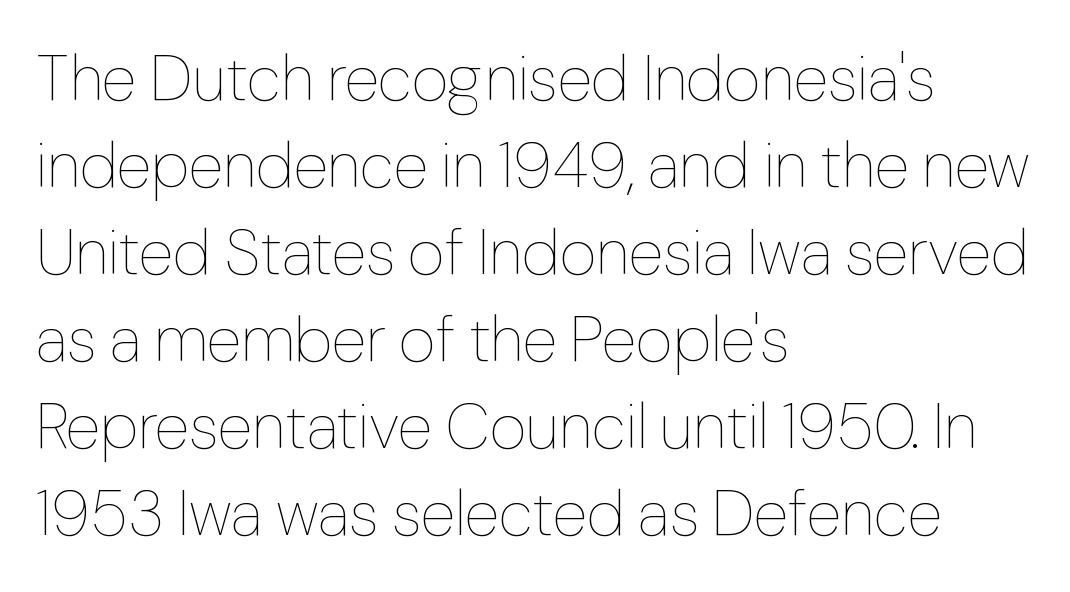
Between one letter and the next there's only the usual sliver of space. Bare-footed words on every line. The characters are drawn with everyday or finer stroke widths. The passage shown is typed in a proportional face where columns would drift. Every character sits straight up, as roman type does.
